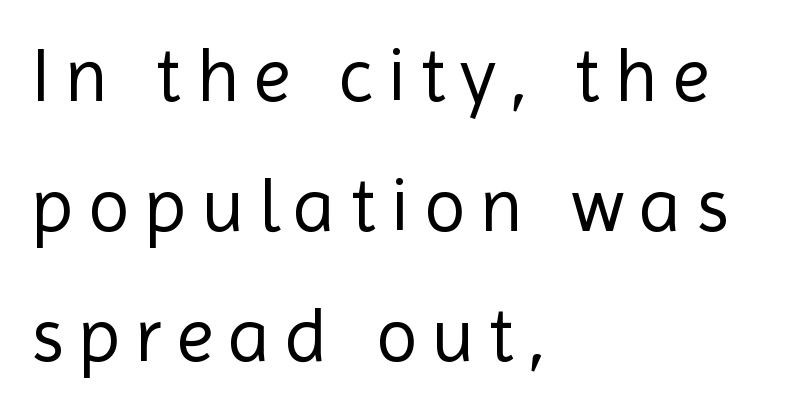
The image shows 76 px regular-weight sans-serif type, upright; set left-aligned, line spacing 1.71x, not underlined; a medium x-height.
